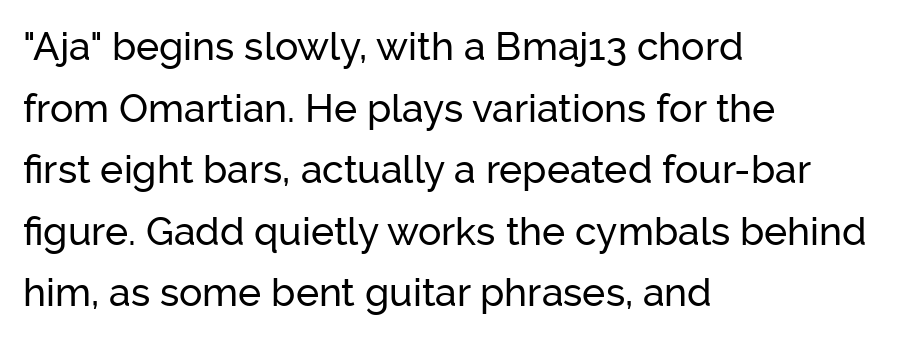
The image shows 39 px sans-serif type, upright; set left-aligned, normal line spacing (1.58x), normal letter spacing, not underlined; low stroke contrast and a medium x-height.
